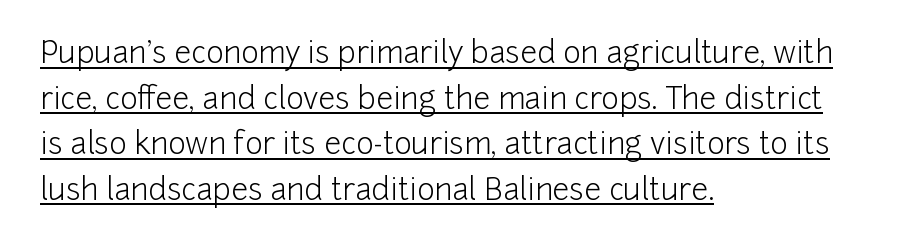
The letters advance in unequal steps, a hallmark of proportional type. The text was rendered using a sans face with plain stroke endings. The letters look calm and open, with moderate or lighter stems. The gaps between neighbouring characters are ordinary and unremarkable. Underlining? Definitely there. The rendering uses a moderate line-height, typical for paragraphs.
